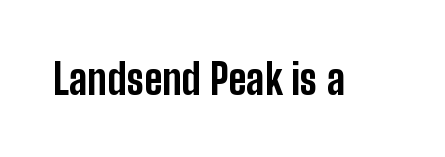
The image shows 42 px bold, condensed sans-serif type, upright; set normal letter spacing, not underlined; low stroke contrast and a medium x-height.
